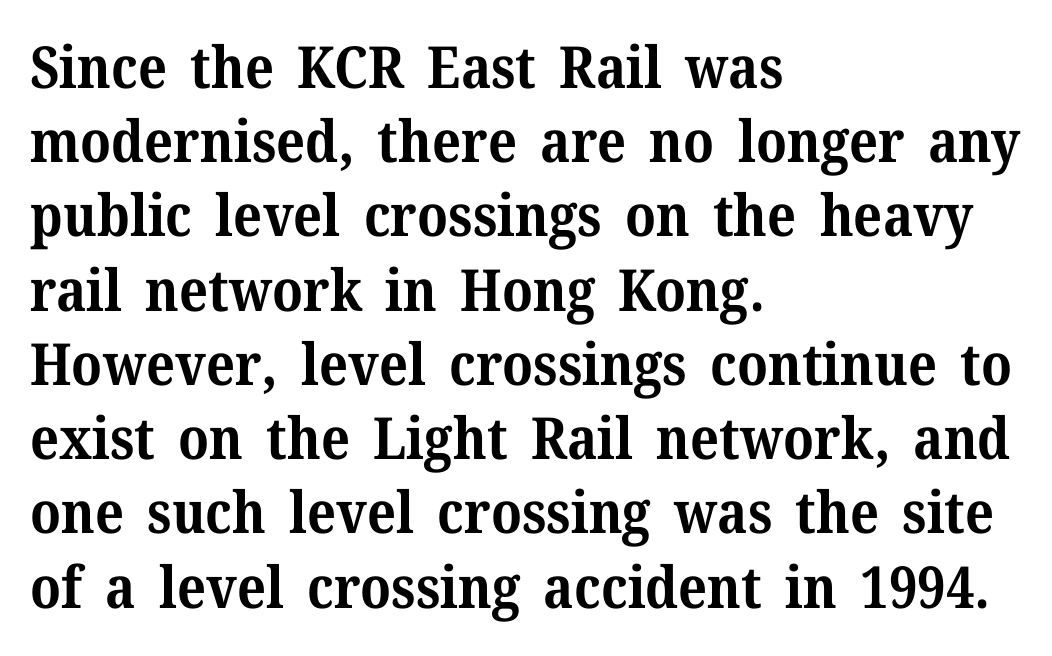
Glyph-to-glyph distance matches everyday printed text. Unlike italic type, these characters show no tilt at all. Stroke thickness is high; the sample reads as a true bold. One glance says typical: line gaps are just what's usual.
